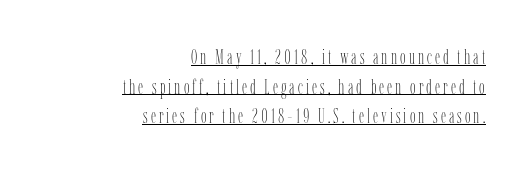
Q: Is the text bold? A: No.
Q: Is the text italic (slanted)? A: No, it is upright.
Q: Is the text underlined? A: Yes.
Q: How is the paragraph aligned? A: Right-aligned.
Q: Is the spacing between lines tight, normal or loose? A: Normal.
